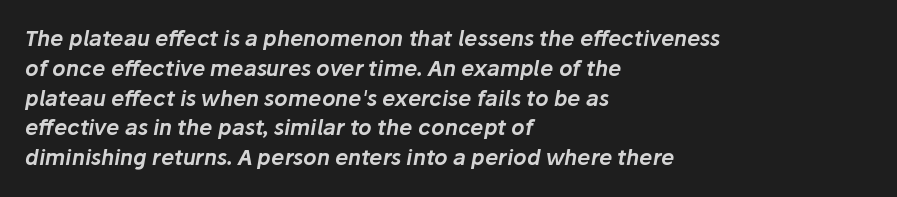
These lines keep a tight, regular rhythm from letter to letter. Short and long lines alike share a common starting point at left. Lines of text with bare space underneath. There's an unmistakable incline to the writing here.
